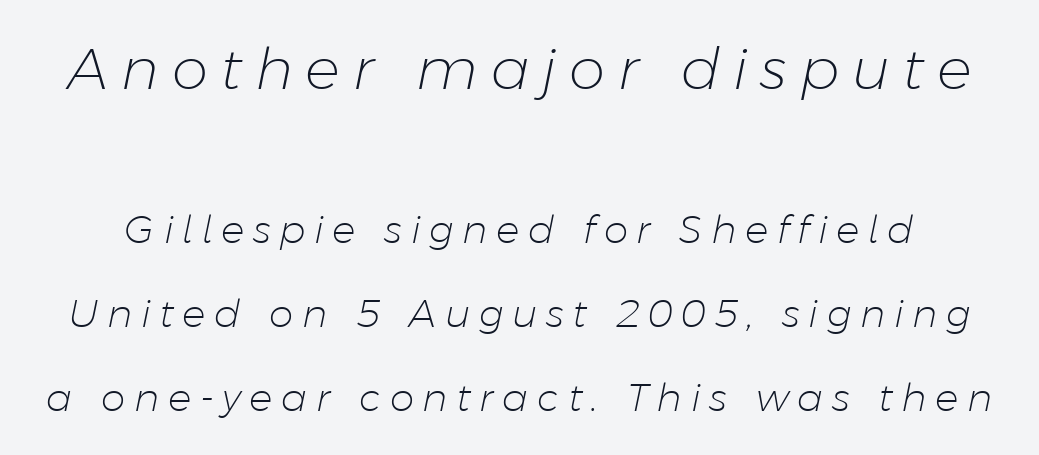
{"italic": "yes", "lean": "right", "slant_degrees": 11, "bold": "no", "weight": "light", "width": "normal", "stroke_contrast": "low", "x_height": "medium", "monospaced": "no", "underline": "no", "line_spacing": "loose", "line_spacing_ratio": 2.16, "letter_spacing": "wide", "letter_spacing_em": 0.22, "larger_block": "first", "size_ratio": 1.49, "glyph_px": 58}
